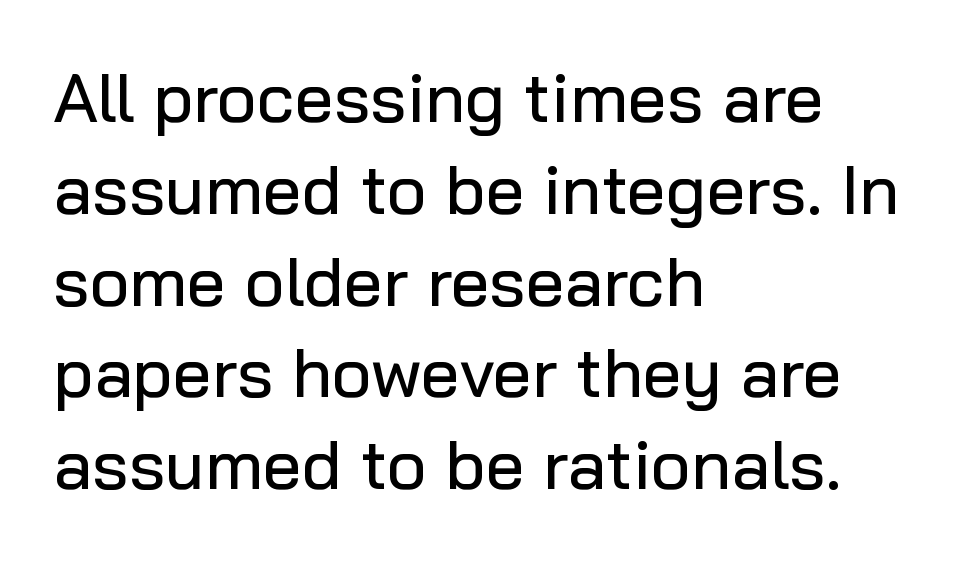
Q: Is the text italic (slanted)? A: No, it is upright.
Q: Is the typeface a serif or a sans-serif typeface? A: Sans-serif.
Q: Is the text underlined? A: No.
Q: How is the paragraph aligned? A: Left-aligned.
Q: Is the spacing between letters normal or unusually wide? A: Normal.
Q: Is the spacing between lines tight, normal or loose? A: Normal.
Q: Width (condensed, normal, or wide)? A: Normal.
Q: Stroke contrast? A: Low.
Q: x-height? A: Medium.
Q: Monospaced? A: No.
